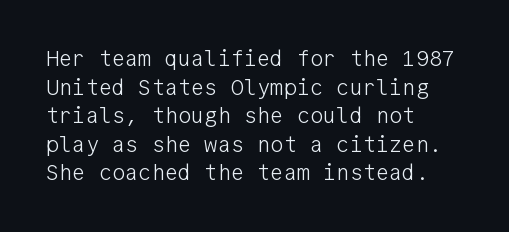
Q: Is the text bold? A: No.
Q: Is the text italic (slanted)? A: No, it is upright.
Q: Is the text underlined? A: No.
Q: How is the paragraph aligned? A: Left-aligned.
Q: Is the spacing between letters normal or unusually wide? A: Normal.
Q: Is the spacing between lines tight, normal or loose? A: Normal.
